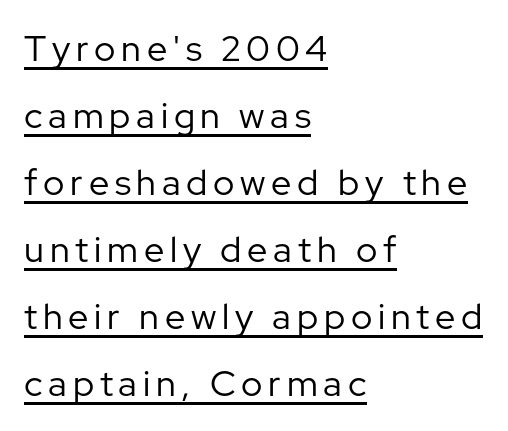
Q: Is the text bold? A: No.
Q: Is the text italic (slanted)? A: No, it is upright.
Q: Is the typeface a serif or a sans-serif typeface? A: Sans-serif.
Q: Is the text underlined? A: Yes.
Q: How is the paragraph aligned? A: Left-aligned.
Q: Width (condensed, normal, or wide)? A: Normal.
Q: Stroke contrast? A: Low.
Q: x-height? A: Medium.
Q: Monospaced? A: No.
